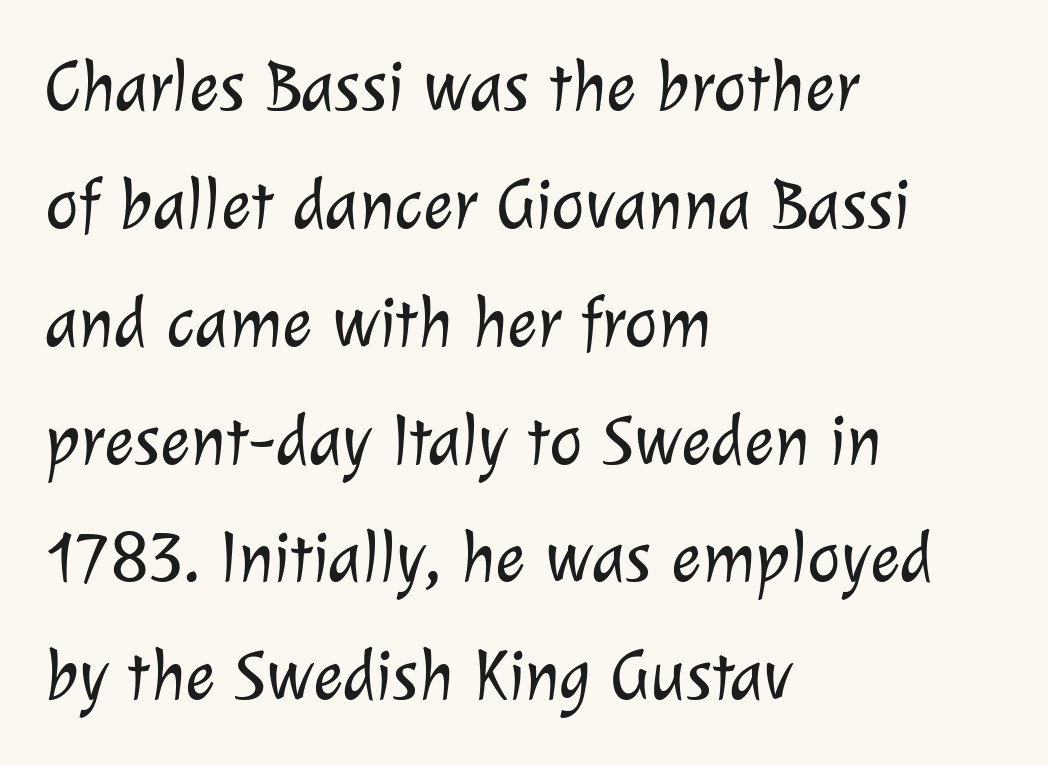
Q: Is the text bold? A: No.
Q: Is the typeface a serif or a sans-serif typeface? A: Sans-serif.
Q: Is the text underlined? A: No.
Q: How is the paragraph aligned? A: Left-aligned.
Q: Is the spacing between letters normal or unusually wide? A: Normal.
Q: Is the spacing between lines tight, normal or loose? A: Normal.
Q: Width (condensed, normal, or wide)? A: Normal.
Q: Stroke contrast? A: Low.
Q: x-height? A: Medium.
Q: Monospaced? A: No.
